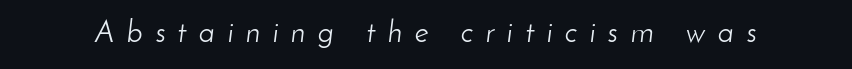
Display-style spreading of the glyphs; the letterfit is very open. Here the designer chose a conventional face with non-uniform glyph widths. The lettering tilts uniformly, giving the passage an italic look. The font sits on the lighter half of the weight spectrum, regular included. The space beneath each line is pristine and unruled.
